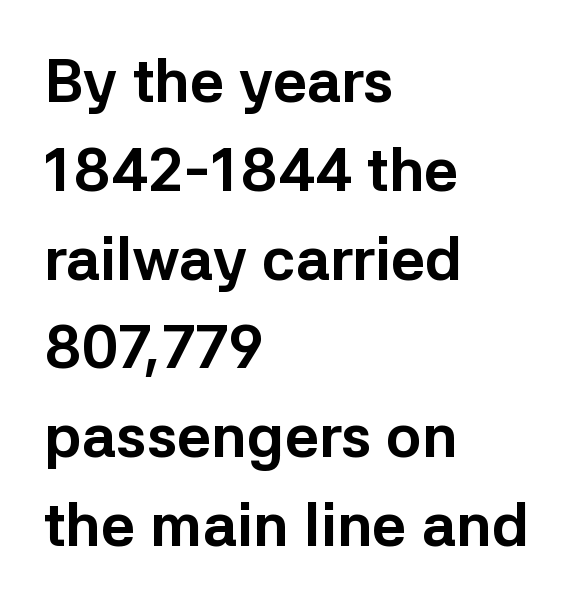
Q: Is the text bold? A: Yes.
Q: Is the text italic (slanted)? A: No, it is upright.
Q: Is the typeface a serif or a sans-serif typeface? A: Sans-serif.
Q: Is the text underlined? A: No.
Q: How is the paragraph aligned? A: Left-aligned.
Q: Is the spacing between letters normal or unusually wide? A: Normal.
Q: Is the spacing between lines tight, normal or loose? A: Normal.
Q: Width (condensed, normal, or wide)? A: Normal.
Q: Stroke contrast? A: Low.
Q: x-height? A: Medium.
Q: Monospaced? A: No.
